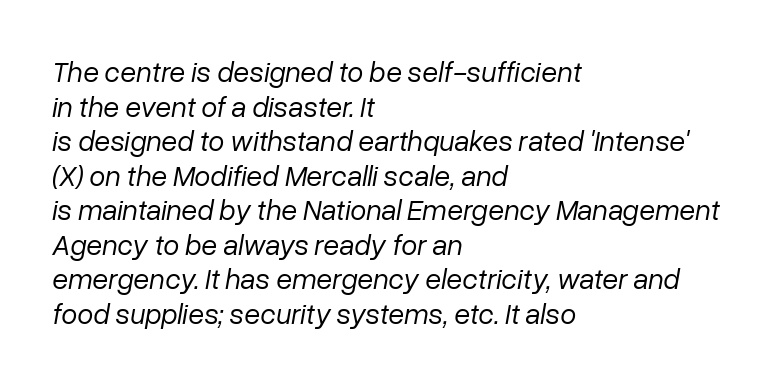
The image shows 29 px regular-weight type, italic (leaning right); set left-aligned, line spacing 1.19x, normal letter spacing, not underlined; low stroke contrast and a medium x-height.
